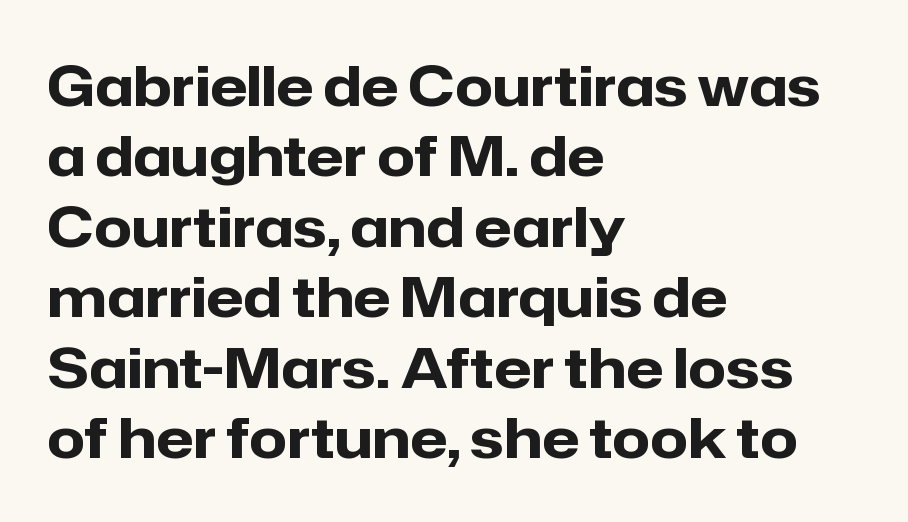
The image shows 55 px heavy sans-serif type, upright; set left-aligned, normal line spacing (1.28x), normal letter spacing, not underlined; low stroke contrast and a medium x-height.
